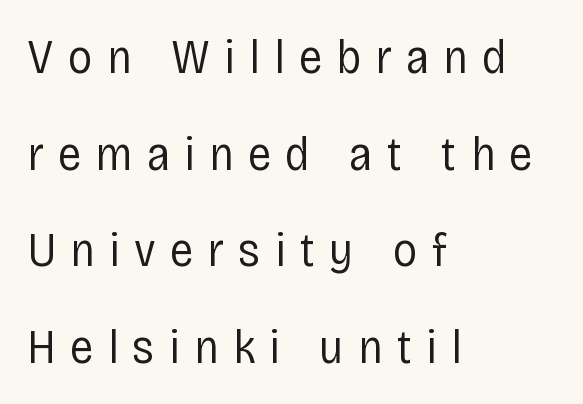
The image shows 49 px regular-weight, condensed sans-serif type, upright; set left-aligned, loose line spacing (1.97x), unusually wide letter spacing (+0.29 em), not underlined; low stroke contrast and a large x-height.
